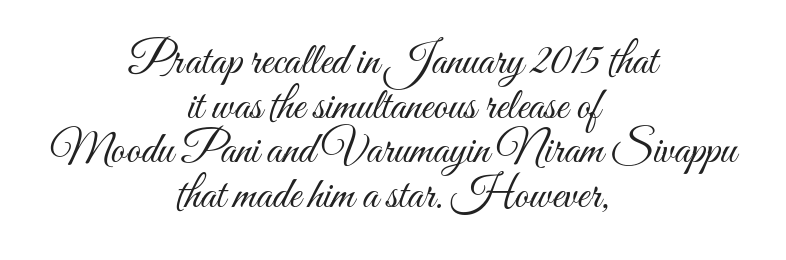
Does the leading feel generous? Not at all — it's pinched. Centered paragraph, ragged on both sides. In terms of letterspacing, this is plain default setting.
